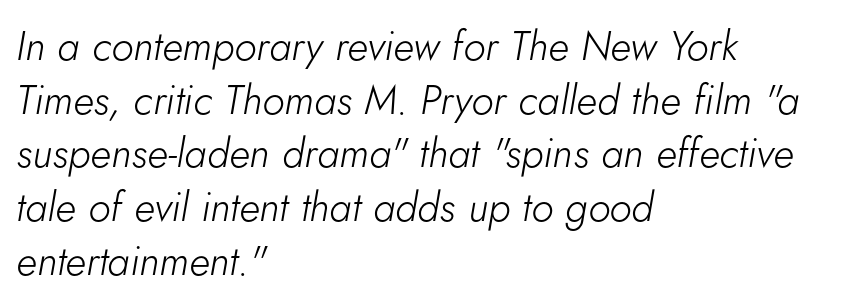
{"italic": "yes", "lean": "right", "slant_degrees": 5, "bold": "no", "weight": "light", "width": "normal", "stroke_contrast": "low", "x_height": "small", "monospaced": "no", "underline": "no", "align": "left", "line_spacing": "normal", "line_spacing_ratio": 1.31, "letter_spacing": "normal", "letter_spacing_em": 0.0, "glyph_px": 41}
